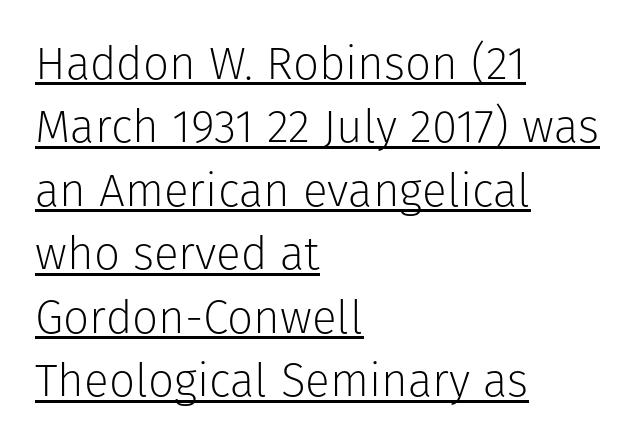
The image shows 46 px light sans-serif type, upright; set left-aligned, normal line spacing (1.38x), normal letter spacing, underlined; low stroke contrast and a medium x-height.
